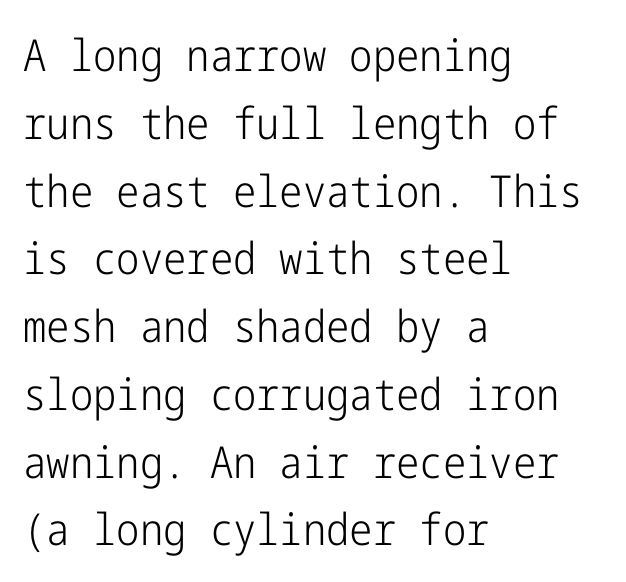
The image shows 44 px light, condensed sans-serif type, upright; set left-aligned, normal line spacing (1.54x), normal letter spacing, not underlined; low stroke contrast and a medium x-height.
